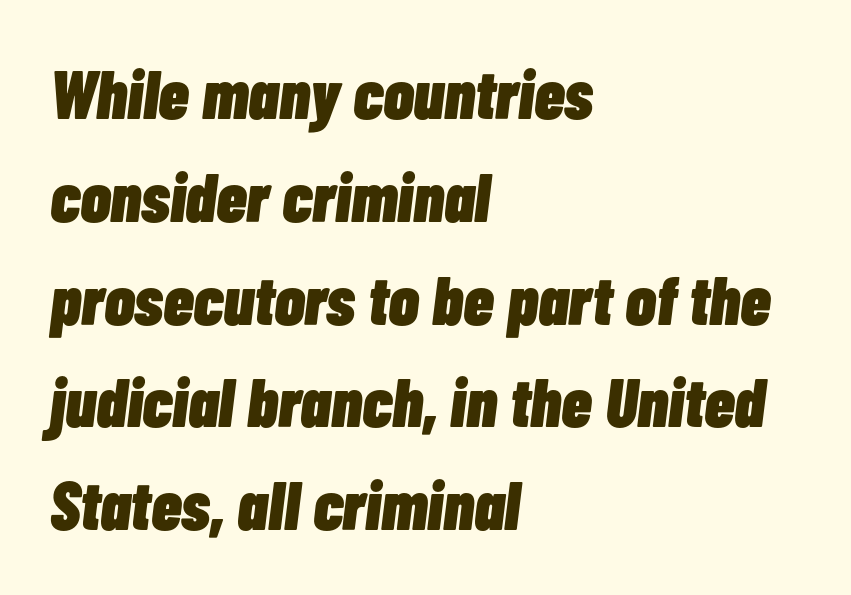
Q: Is the text bold? A: Yes.
Q: Is the text italic (slanted)? A: Yes, it leans right by about 7 degrees.
Q: Is the text underlined? A: No.
Q: How is the paragraph aligned? A: Left-aligned.
Q: Is the spacing between letters normal or unusually wide? A: Normal.
Q: Is the spacing between lines tight, normal or loose? A: Normal.
Q: Width (condensed, normal, or wide)? A: Condensed.
Q: Stroke contrast? A: Low.
Q: x-height? A: Medium.
Q: Monospaced? A: No.
